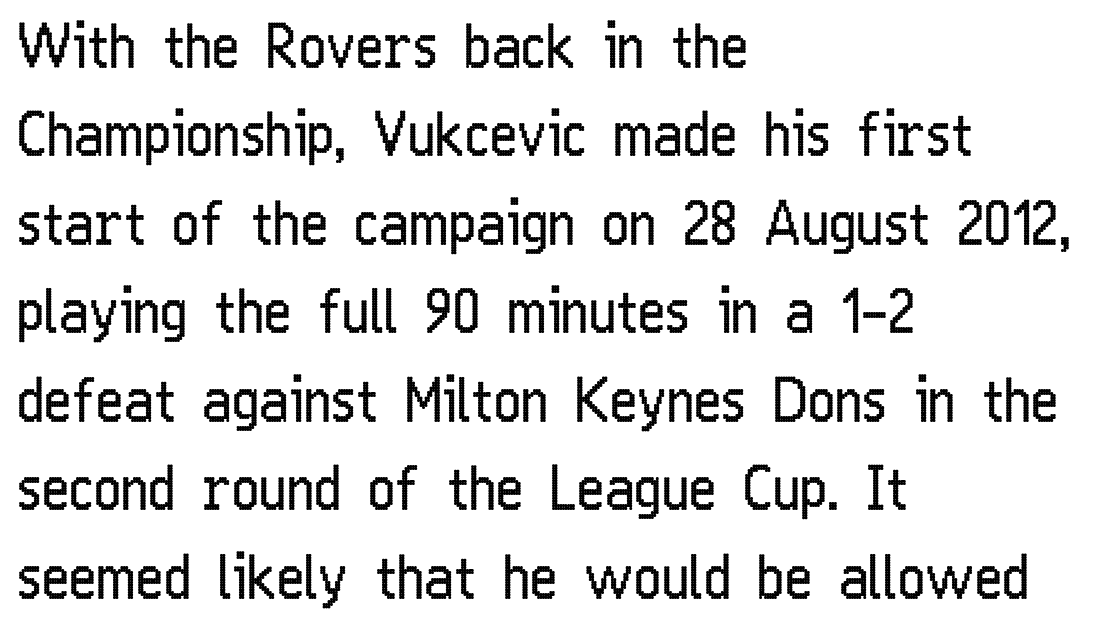
{"serif": "no", "italic": "no", "bold": "no", "weight": "regular", "width": "condensed", "stroke_contrast": "low", "x_height": "medium", "monospaced": "no", "underline": "no", "align": "left", "line_spacing": "normal", "line_spacing_ratio": 1.5, "letter_spacing": "normal", "letter_spacing_em": 0.0, "glyph_px": 59}
